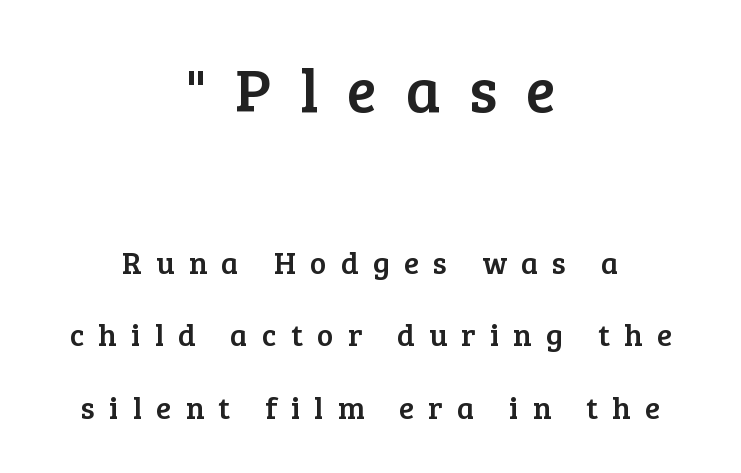
{"serif": "yes", "italic": "no", "width": "normal", "stroke_contrast": "low", "x_height": "medium", "monospaced": "no", "underline": "no", "align": "center", "line_spacing": "loose", "line_spacing_ratio": 2.34, "letter_spacing": "wide", "letter_spacing_em": 0.46, "larger_block": "first", "size_ratio": 2.0, "glyph_px": 62}
